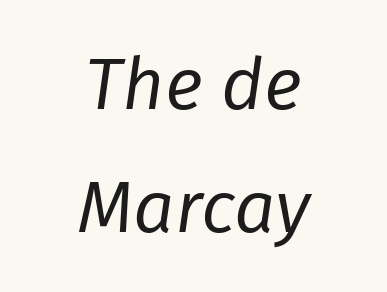
The whitespace from short lines is split evenly between both sides. Weight: not bold — regular or lighter. The letters advance in unequal steps, a hallmark of proportional type. Characters are canted at an angle relative to the baseline's perpendicular.
